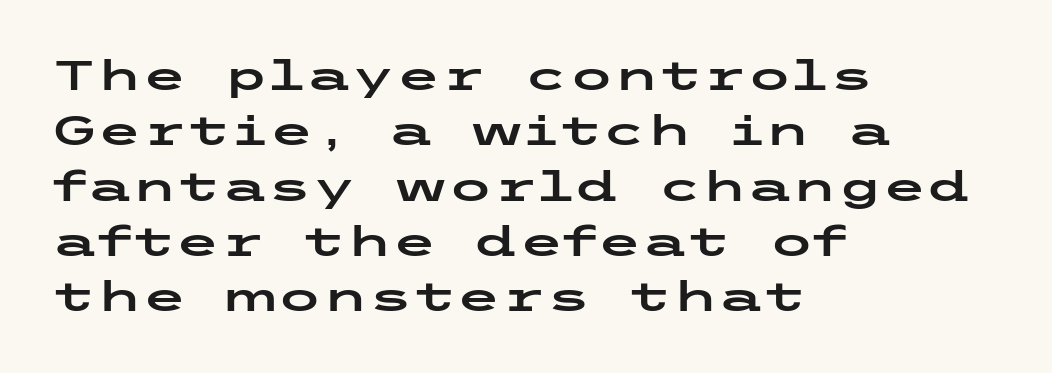
Q: Is the text italic (slanted)? A: No, it is upright.
Q: Is the typeface a serif or a sans-serif typeface? A: Sans-serif.
Q: Is the text underlined? A: No.
Q: How is the paragraph aligned? A: Left-aligned.
Q: Is the spacing between letters normal or unusually wide? A: Normal.
Q: Is the spacing between lines tight, normal or loose? A: Normal.
Q: Width (condensed, normal, or wide)? A: Wide.
Q: Stroke contrast? A: Low.
Q: x-height? A: Medium.
